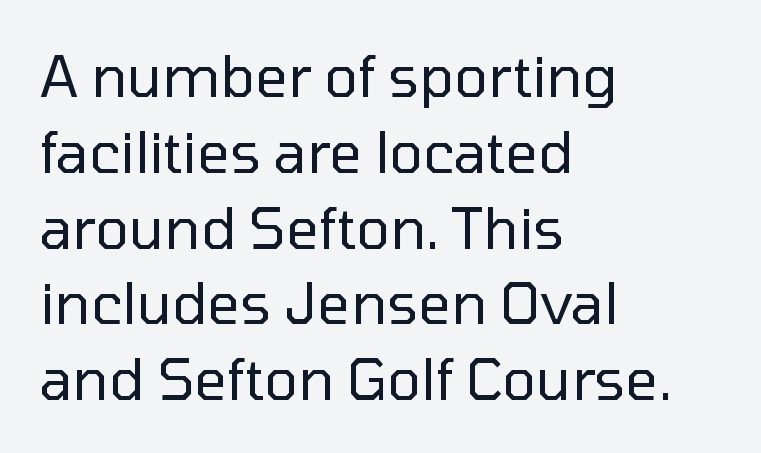
The image shows 57 px regular-weight sans-serif type, upright; set left-aligned, normal line spacing (1.33x), normal letter spacing, not underlined; low stroke contrast and a medium x-height.
